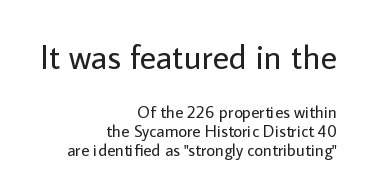
The image shows 34 px regular-weight sans-serif type, upright; set right-aligned, tight line spacing (1.13x), normal letter spacing, not underlined; the first (top) block is 2.0x larger; low stroke contrast and a medium x-height.
